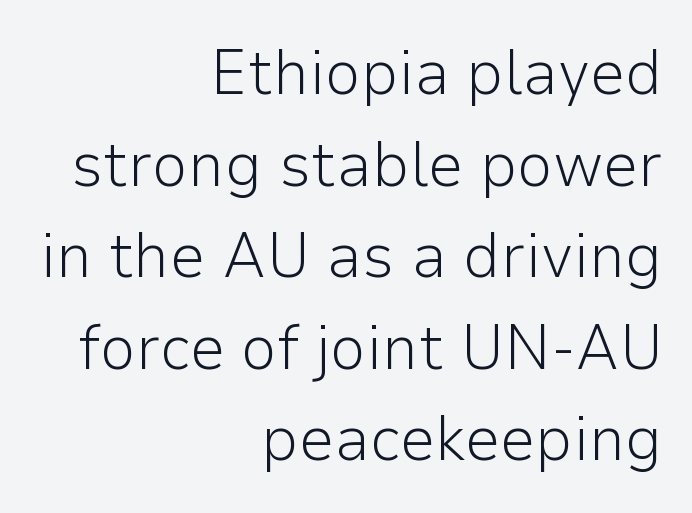
Q: Is the text bold? A: No.
Q: Is the text italic (slanted)? A: No, it is upright.
Q: Is the typeface a serif or a sans-serif typeface? A: Sans-serif.
Q: Is the text underlined? A: No.
Q: How is the paragraph aligned? A: Right-aligned.
Q: Is the spacing between letters normal or unusually wide? A: Normal.
Q: Is the spacing between lines tight, normal or loose? A: Normal.
Q: Width (condensed, normal, or wide)? A: Normal.
Q: Stroke contrast? A: Low.
Q: x-height? A: Medium.
Q: Monospaced? A: No.
